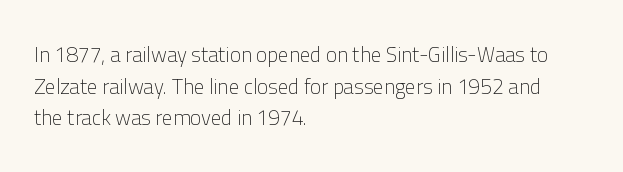
The image shows 21 px text type, upright; set left-aligned, normal line spacing (1.51x), normal letter spacing, not underlined.
